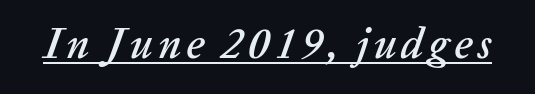
{"italic": "yes", "lean": "right", "slant_degrees": 20, "width": "normal", "stroke_contrast": "low", "x_height": "medium", "monospaced": "no", "underline": "yes", "glyph_px": 43}
